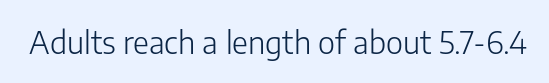
The image shows 31 px light sans-serif type, upright; set normal letter spacing, not underlined; low stroke contrast and a medium x-height.
